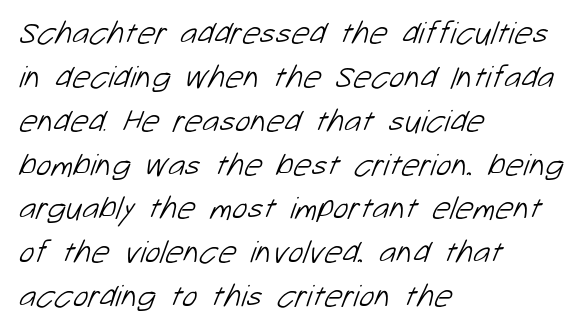
{"serif": "no", "bold": "no", "weight": "light", "width": "normal", "stroke_contrast": "low", "x_height": "medium", "monospaced": "no", "underline": "no", "align": "left", "line_spacing": "normal", "line_spacing_ratio": 1.37, "letter_spacing": "normal", "letter_spacing_em": 0.0, "glyph_px": 32}
